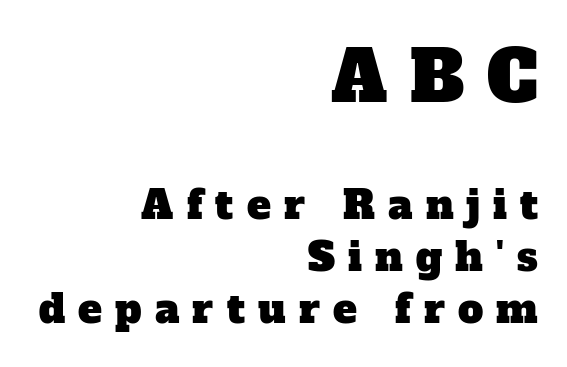
The image shows 70 px serif type; set right-aligned, normal line spacing (1.31x), unusually wide letter spacing (+0.33 em), not underlined; the first (top) block is 1.75x larger; low stroke contrast and a medium x-height.
